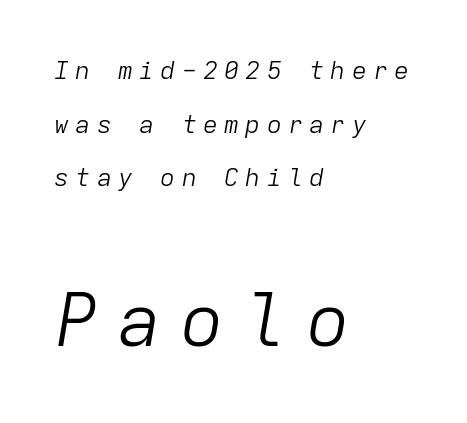
The space between consecutive lines is lavish. Of the two passages, the one underneath uses the larger point size. The gap between lines stays unmarked. Someone cranked the tracking dial way up on this one. The strokes carry an ordinary text weight at most. Does the lettering tilt? It does — this is italic.
